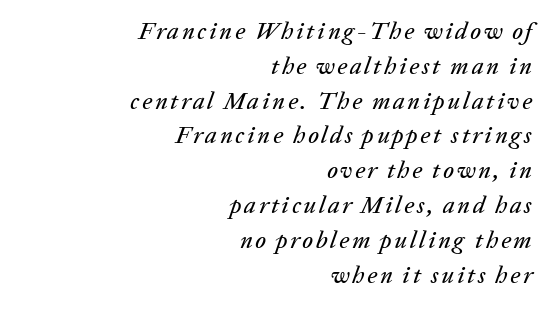
Q: Is the text italic (slanted)? A: Yes, it leans right by about 20 degrees.
Q: Is the text underlined? A: No.
Q: How is the paragraph aligned? A: Right-aligned.
Q: Is the spacing between lines tight, normal or loose? A: Normal.
